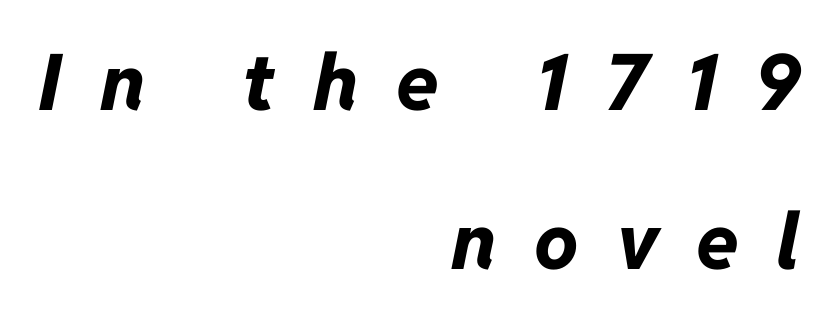
The image shows 78 px bold type, italic (leaning right); set right-aligned, loose line spacing (2.04x), unusually wide letter spacing (+0.48 em), not underlined; low stroke contrast and a medium x-height.
